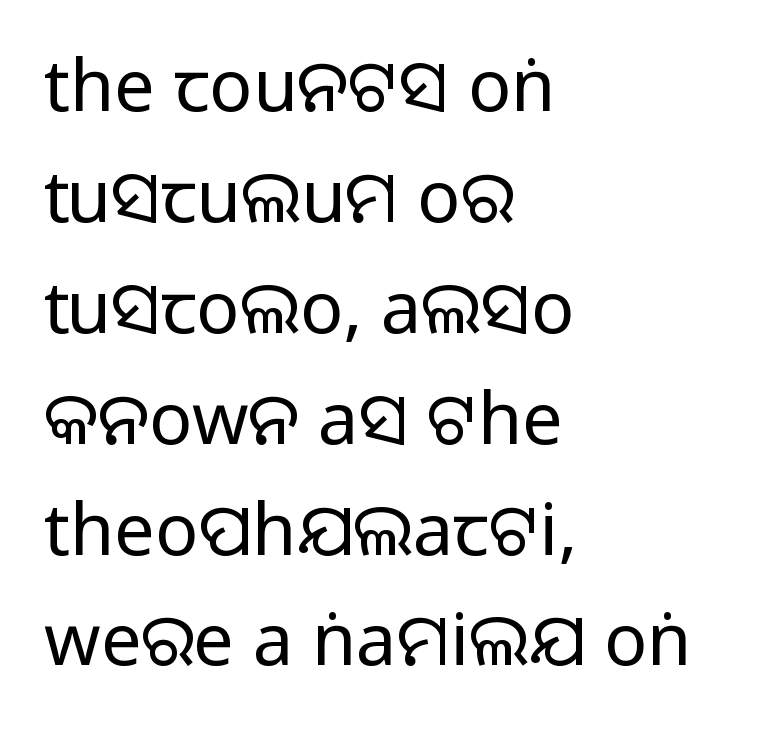
{"serif": "no", "italic": "no", "width": "normal", "stroke_contrast": "medium", "monospaced": "no", "underline": "no", "align": "left", "line_spacing": "normal", "line_spacing_ratio": 1.54, "letter_spacing": "normal", "letter_spacing_em": 0.0, "glyph_px": 72}
